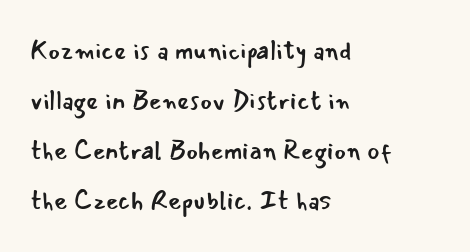
Q: Is the text bold? A: No.
Q: Is the text italic (slanted)? A: No, it is upright.
Q: Is the text underlined? A: No.
Q: How is the paragraph aligned? A: Left-aligned.
Q: Is the spacing between letters normal or unusually wide? A: Normal.
Q: Is the spacing between lines tight, normal or loose? A: Loose.
